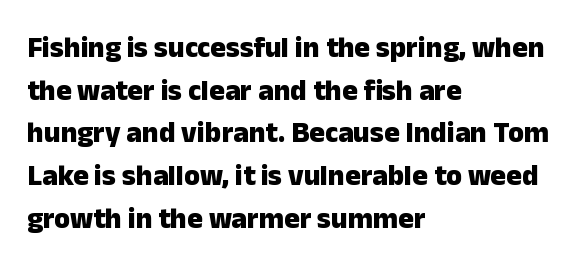
Q: Is the text bold? A: Yes.
Q: Is the text italic (slanted)? A: No, it is upright.
Q: Is the typeface a serif or a sans-serif typeface? A: Sans-serif.
Q: Is the text underlined? A: No.
Q: How is the paragraph aligned? A: Left-aligned.
Q: Is the spacing between letters normal or unusually wide? A: Normal.
Q: Is the spacing between lines tight, normal or loose? A: Normal.
Q: Width (condensed, normal, or wide)? A: Normal.
Q: Stroke contrast? A: Low.
Q: x-height? A: Medium.
Q: Monospaced? A: No.
